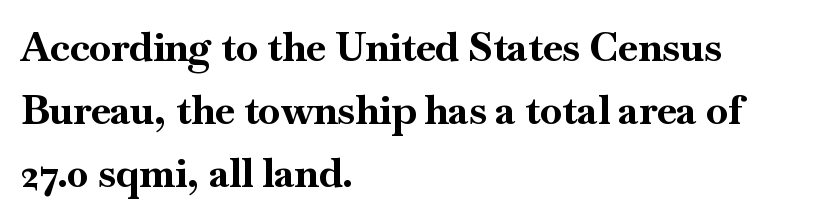
Tall strokes in this sample are plumb rather than angled. Note the varied advance widths — an 'i' is clearly narrower than an 'm'. Quick note: interline space is typical. Check the space under the baseline: it is left empty. Typographically, this falls in the serif category.
